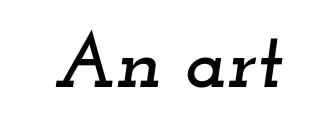
{"serif": "yes", "italic": "yes", "lean": "right", "slant_degrees": 12, "width": "wide", "stroke_contrast": "low", "x_height": "small", "monospaced": "no", "underline": "no", "letter_spacing": "normal", "letter_spacing_em": 0.0, "glyph_px": 78}
